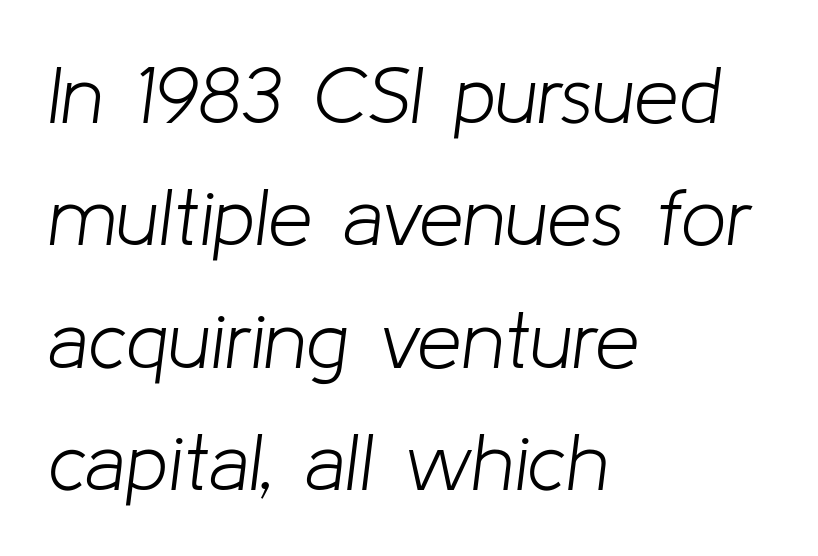
Q: Is the text bold? A: No.
Q: Is the text italic (slanted)? A: Yes, it leans right by about 8 degrees.
Q: Is the text underlined? A: No.
Q: How is the paragraph aligned? A: Left-aligned.
Q: Is the spacing between letters normal or unusually wide? A: Normal.
Q: Is the spacing between lines tight, normal or loose? A: Normal.
Q: Width (condensed, normal, or wide)? A: Normal.
Q: Stroke contrast? A: Low.
Q: x-height? A: Medium.
Q: Monospaced? A: No.
